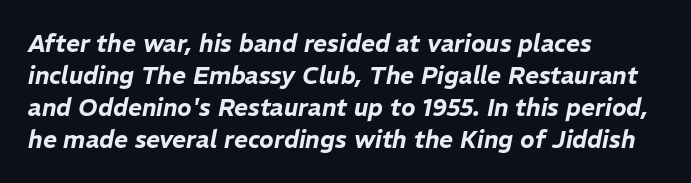
Designer's note — italics engaged. A clean baseline with only descenders dipping below it. Does the leading feel generous? No, just average. Reading down the block, your eye returns to a fixed left position each line.
